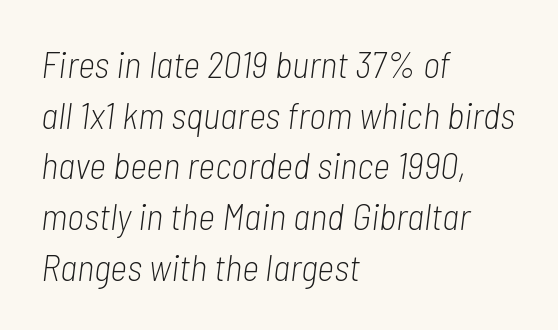
Q: Is the text bold? A: No.
Q: Is the text italic (slanted)? A: Yes, it leans right by about 7 degrees.
Q: Is the text underlined? A: No.
Q: How is the paragraph aligned? A: Left-aligned.
Q: Is the spacing between letters normal or unusually wide? A: Normal.
Q: Is the spacing between lines tight, normal or loose? A: Normal.
Q: Width (condensed, normal, or wide)? A: Condensed.
Q: Stroke contrast? A: Low.
Q: x-height? A: Medium.
Q: Monospaced? A: No.
